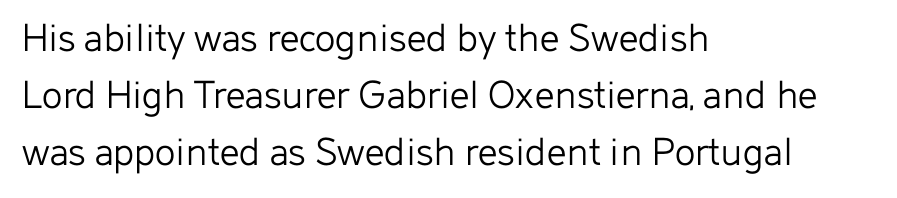
The designer went with a sans here, leaving each stem footless. A student would call this left alignment; a typographer would say flush left, rag right. Lines of text with bare space underneath. Every character sits straight up, as roman type does. Compared with a typical body face, this is equally light or lighter still. Evenly set lines give the paragraph a standard silhouette.
